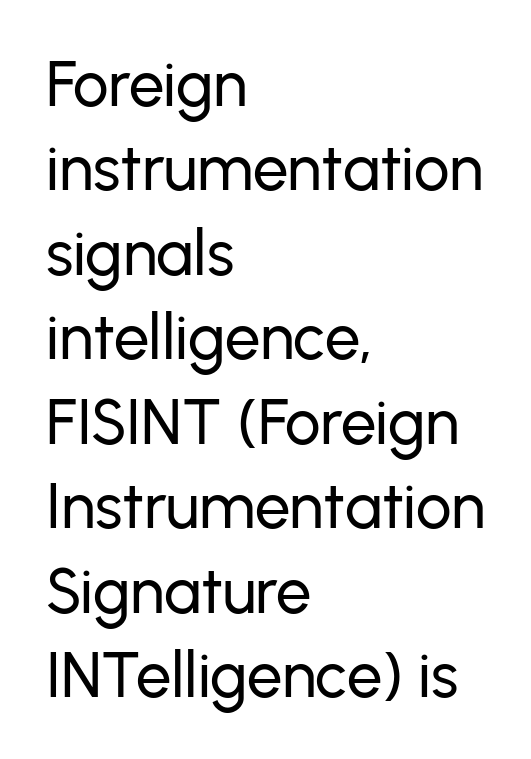
Q: Is the text italic (slanted)? A: No, it is upright.
Q: Is the typeface a serif or a sans-serif typeface? A: Sans-serif.
Q: Is the text underlined? A: No.
Q: How is the paragraph aligned? A: Left-aligned.
Q: Is the spacing between letters normal or unusually wide? A: Normal.
Q: Is the spacing between lines tight, normal or loose? A: Normal.
Q: Width (condensed, normal, or wide)? A: Normal.
Q: Stroke contrast? A: Low.
Q: x-height? A: Medium.
Q: Monospaced? A: No.
